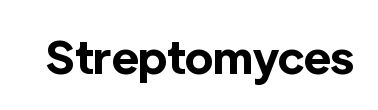
The letterforms sit shoulder to shoulder at normal distance. Descenders are the only things crossing below the line. A sans-serif font was chosen for this passage. The letters advance in unequal steps, a hallmark of proportional type. Weight: bold.
